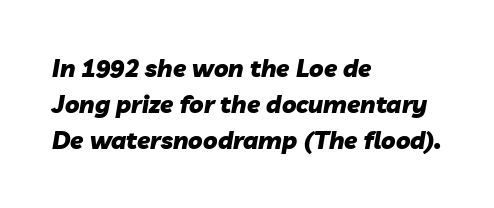
Q: Is the text bold? A: Yes.
Q: Is the text italic (slanted)? A: Yes, it leans right by about 10 degrees.
Q: Is the text underlined? A: No.
Q: How is the paragraph aligned? A: Left-aligned.
Q: Is the spacing between letters normal or unusually wide? A: Normal.
Q: Is the spacing between lines tight, normal or loose? A: Normal.
